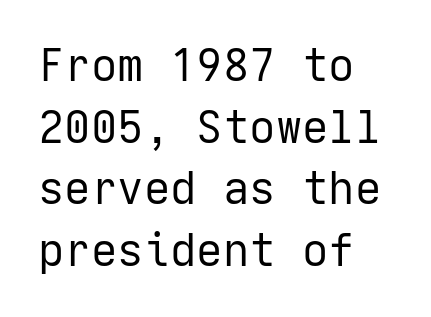
Spacing between characters is what you'd get straight out of the box. The lettering stays uniformly vertical, giving the passage a roman look. The weight would be labelled regular, book, light, or lighter still. Nope, no serifs anywhere on these letters. Any mark beneath the type? The region is blank.
